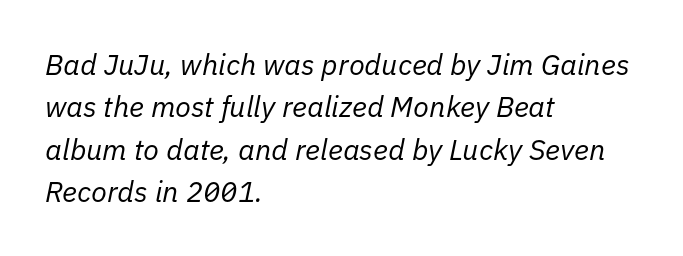
{"italic": "yes", "lean": "right", "slant_degrees": 11, "bold": "no", "weight": "regular", "width": "normal", "stroke_contrast": "low", "x_height": "medium", "monospaced": "no", "underline": "no", "align": "left", "line_spacing": "normal", "line_spacing_ratio": 1.46, "letter_spacing": "normal", "letter_spacing_em": 0.0, "glyph_px": 29}
